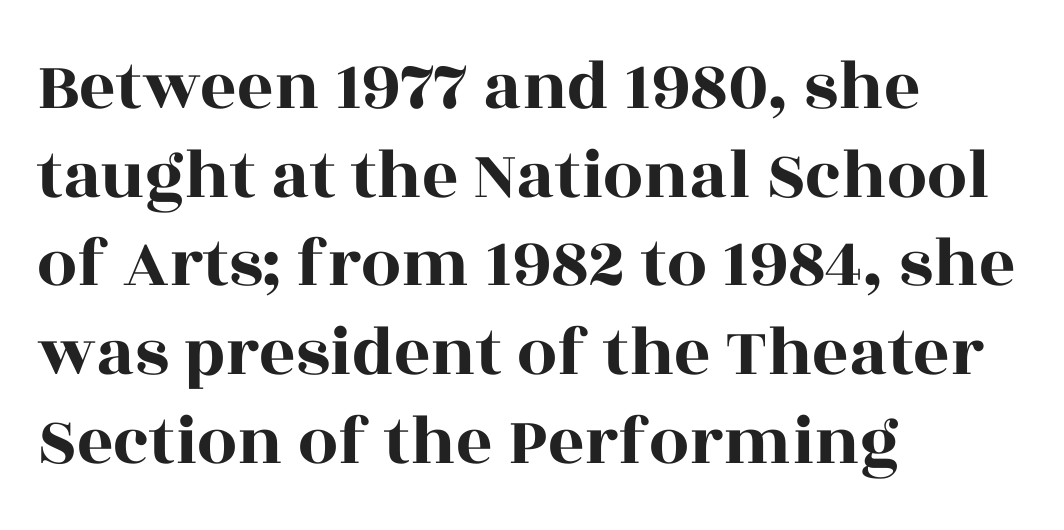
Q: Is the text italic (slanted)? A: No, it is upright.
Q: Is the typeface a serif or a sans-serif typeface? A: Serif.
Q: Is the text underlined? A: No.
Q: How is the paragraph aligned? A: Left-aligned.
Q: Is the spacing between letters normal or unusually wide? A: Normal.
Q: Is the spacing between lines tight, normal or loose? A: Normal.
Q: Width (condensed, normal, or wide)? A: Wide.
Q: x-height? A: Large.
Q: Monospaced? A: No.
